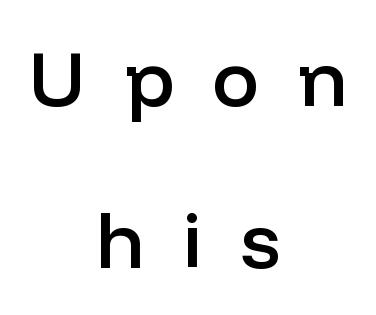
{"serif": "no", "italic": "no", "bold": "semi", "weight": "semibold", "width": "normal", "stroke_contrast": "low", "x_height": "medium", "monospaced": "no", "underline": "no", "align": "center", "line_spacing": "loose", "line_spacing_ratio": 2.05, "letter_spacing": "wide", "letter_spacing_em": 0.48, "glyph_px": 79}
